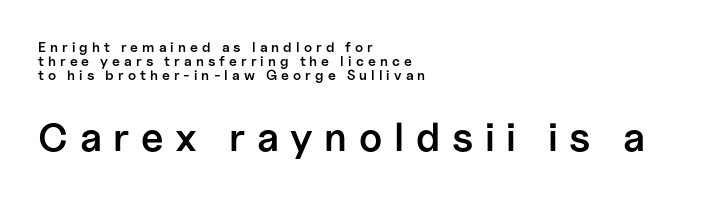
Q: Is the text bold? A: Semi-bold.
Q: Is the text italic (slanted)? A: No, it is upright.
Q: Is the typeface a serif or a sans-serif typeface? A: Sans-serif.
Q: Is the text underlined? A: No.
Q: How is the paragraph aligned? A: Left-aligned.
Q: Is the spacing between letters normal or unusually wide? A: Unusually wide.
Q: Is the spacing between lines tight, normal or loose? A: Tight.
Q: Which block of text is set in a larger size, the first (top) or the second (bottom)? A: The second (bottom) one.
Q: Width (condensed, normal, or wide)? A: Normal.
Q: Stroke contrast? A: Low.
Q: x-height? A: Medium.
Q: Monospaced? A: No.
